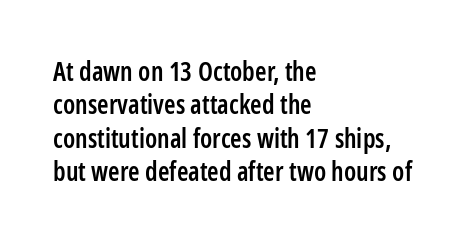
The image shows 26 px text type, upright; set left-aligned, normal line spacing (1.28x), normal letter spacing, not underlined.
